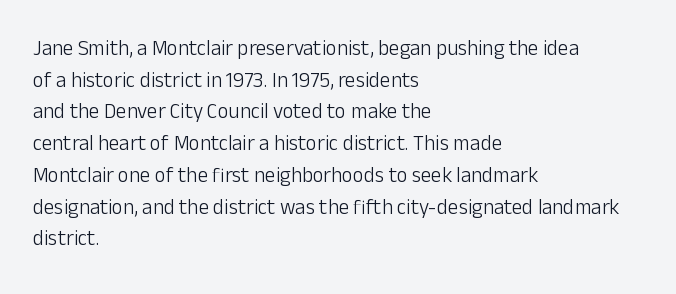
Style check: upright. Leftover space on each line is placed entirely after the last word. The rows are spaced the way most documents space them. The font is comparable to plain body text, perhaps lighter. Honestly, there is no underline to notice here at all. Nobody touched the tracking dial on this one.
